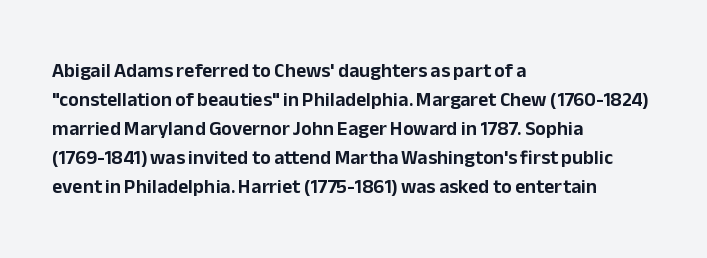
The image shows 20 px text type, upright; set left-aligned, normal line spacing (1.45x), normal letter spacing, not underlined.
